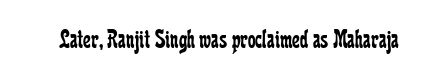
Has an underline been added? It has not. The type is set solid horizontally, with unmodified tracking. The characters are drawn with everyday or finer stroke widths. Every character sits straight up, as roman type does.
